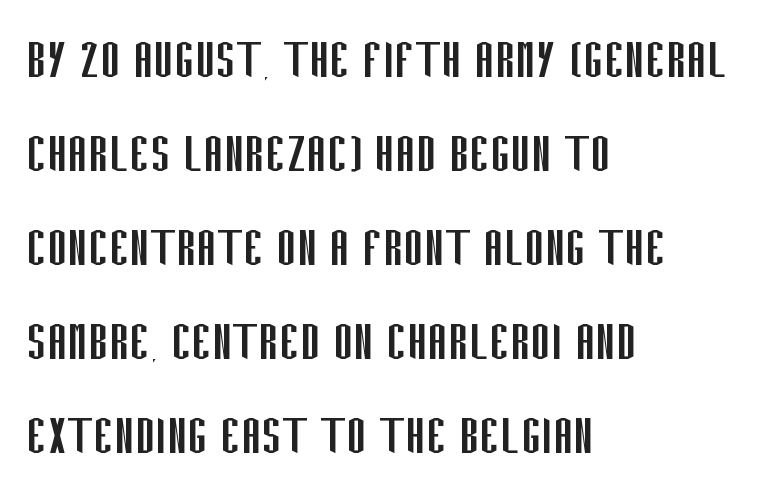
Q: Is the text bold? A: No.
Q: Is the text italic (slanted)? A: No, it is upright.
Q: Is the typeface a serif or a sans-serif typeface? A: Sans-serif.
Q: Is the text underlined? A: No.
Q: How is the paragraph aligned? A: Left-aligned.
Q: Is the spacing between letters normal or unusually wide? A: Normal.
Q: Is the spacing between lines tight, normal or loose? A: Normal.
Q: Width (condensed, normal, or wide)? A: Condensed.
Q: Stroke contrast? A: Low.
Q: x-height? A: Large.
Q: Monospaced? A: No.
